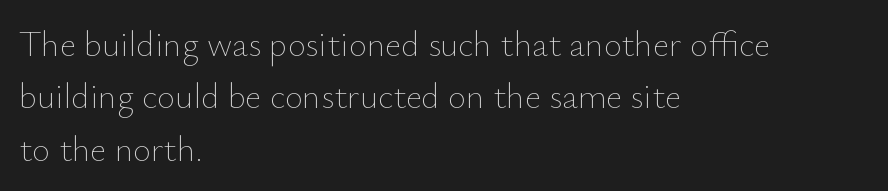
{"italic": "no", "bold": "no", "weight": "thin", "width": "normal", "stroke_contrast": "low", "x_height": "small", "monospaced": "no", "underline": "no", "align": "left", "line_spacing": "normal", "line_spacing_ratio": 1.5, "letter_spacing": "normal", "letter_spacing_em": 0.0, "glyph_px": 35}
